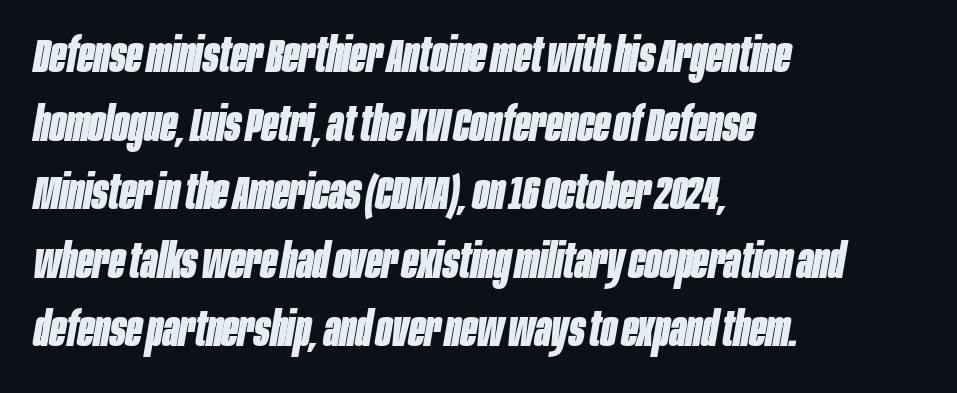
The image shows 47 px bold, condensed type, italic (leaning right); set left-aligned, normal line spacing (1.46x), normal letter spacing, not underlined; low stroke contrast and a large x-height.
